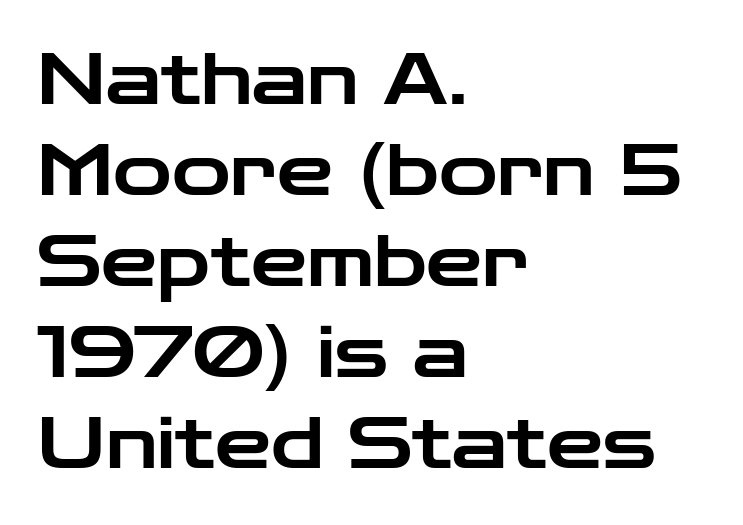
Q: Is the text italic (slanted)? A: No, it is upright.
Q: Is the typeface a serif or a sans-serif typeface? A: Sans-serif.
Q: Is the text underlined? A: No.
Q: How is the paragraph aligned? A: Left-aligned.
Q: Is the spacing between letters normal or unusually wide? A: Normal.
Q: Is the spacing between lines tight, normal or loose? A: Normal.
Q: Width (condensed, normal, or wide)? A: Wide.
Q: Stroke contrast? A: Low.
Q: x-height? A: Medium.
Q: Monospaced? A: No.
